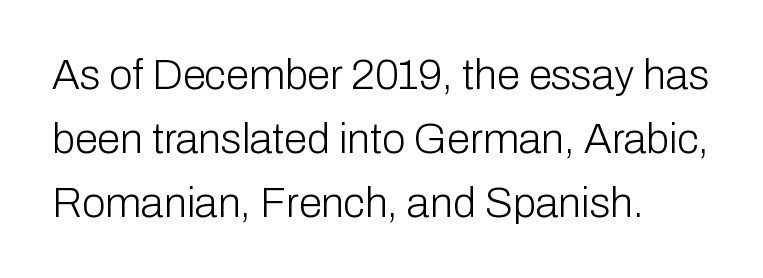
Lines of text with bare space underneath. Stem width sits at or under what a default text font uses. Tall strokes in this sample are plumb rather than angled. Line spacing here is normal. Typeset ragged right — the left edge is the straight one. Nothing unusual about the tracking: characters are spaced as the font intends.
